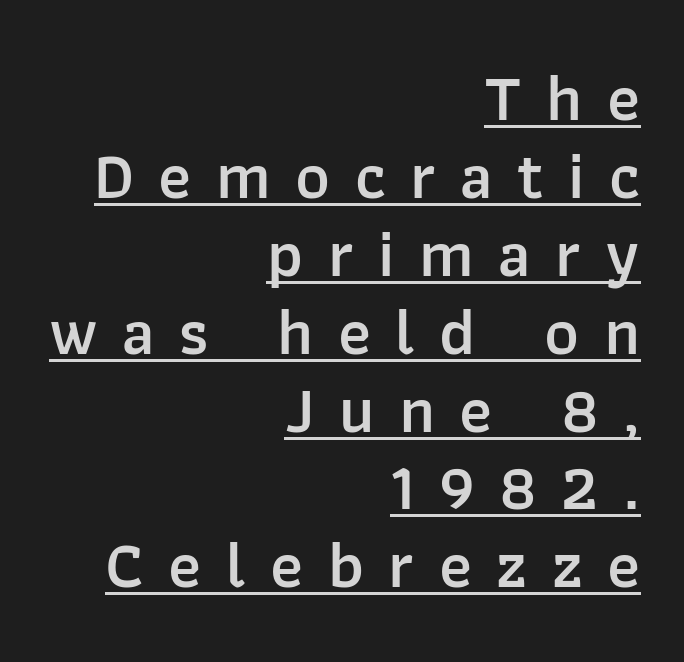
The image shows 66 px semibold sans-serif type, upright; set right-aligned, line spacing 1.18x, unusually wide letter spacing (+0.37 em), underlined; low stroke contrast and a medium x-height.
